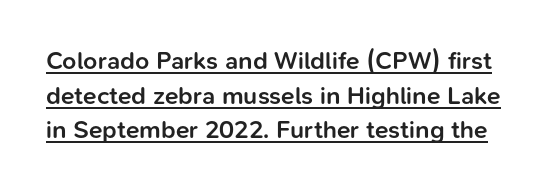
The image shows 25 px text type, upright; set normal line spacing (1.39x), normal letter spacing, underlined.
